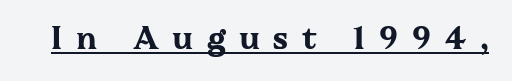
{"serif": "yes", "italic": "no", "bold": "yes", "weight": "bold", "width": "wide", "stroke_contrast": "medium", "x_height": "medium", "monospaced": "no", "underline": "yes", "letter_spacing": "wide", "letter_spacing_em": 0.44, "glyph_px": 32}
